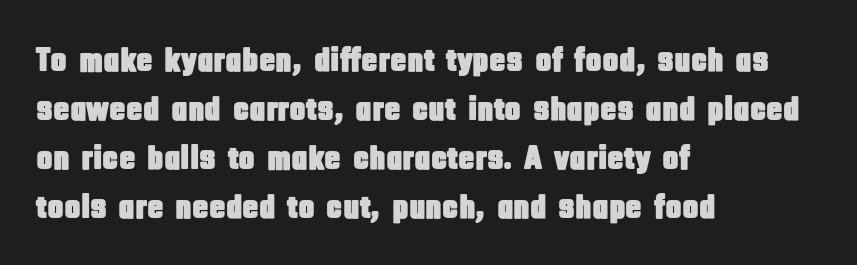
The image shows 34 px condensed sans-serif type, upright; set left-aligned, normal line spacing (1.44x), normal letter spacing, not underlined; low stroke contrast and a large x-height.
